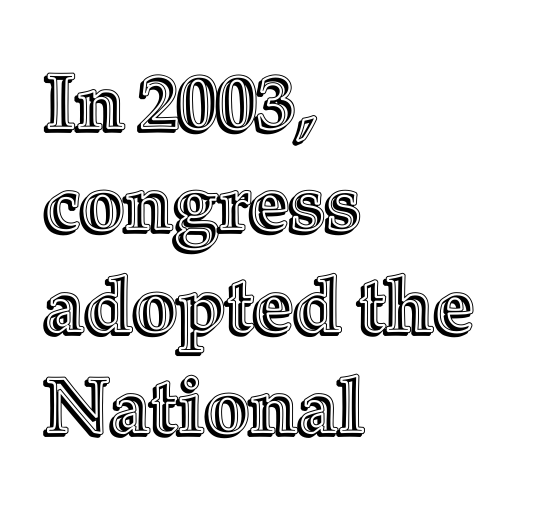
The foot of each line stays bare and open. This is the regular roman posture of the typeface. The rendering uses natural spacing where letterforms have individual widths. Leading: standard. These lines stack with their left ends in a neat column.
